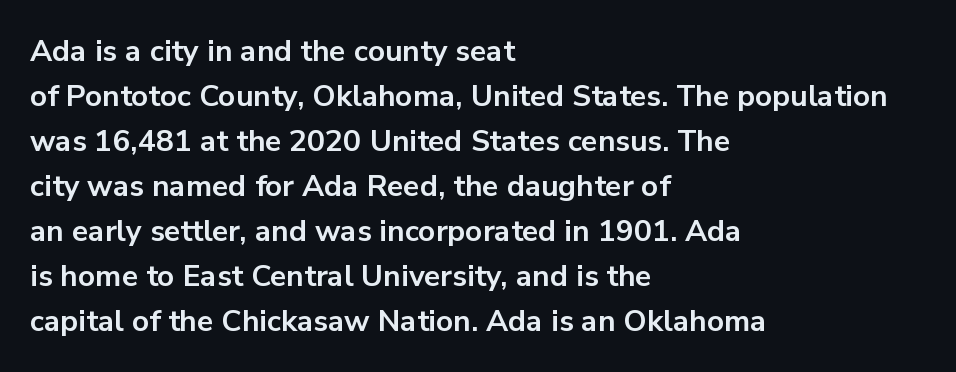
The image shows 30 px bold sans-serif type, upright; set left-aligned, normal line spacing (1.5x), normal letter spacing, not underlined; low stroke contrast and a medium x-height.
